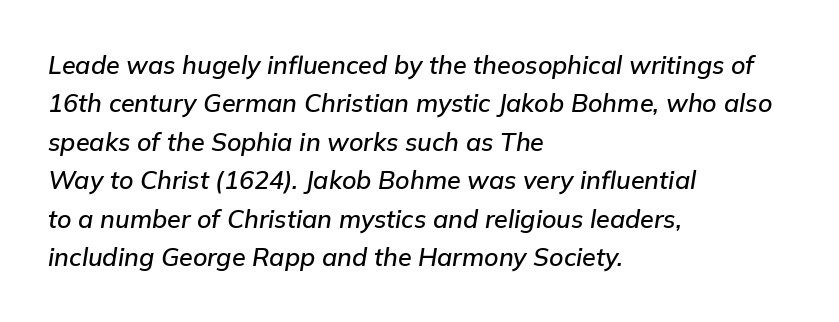
The image shows 25 px text type, italic (leaning right); set left-aligned, normal line spacing (1.54x), normal letter spacing, not underlined.
